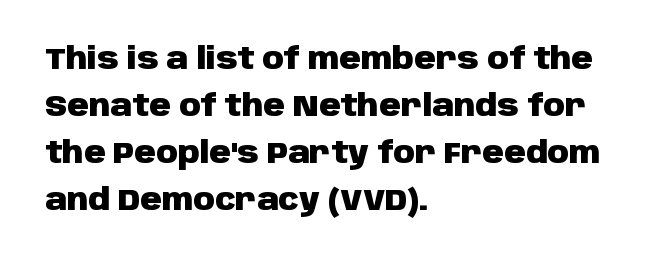
The image shows 30 px heavy sans-serif type, upright; set left-aligned, normal line spacing (1.57x), normal letter spacing, not underlined; low stroke contrast and a large x-height.
